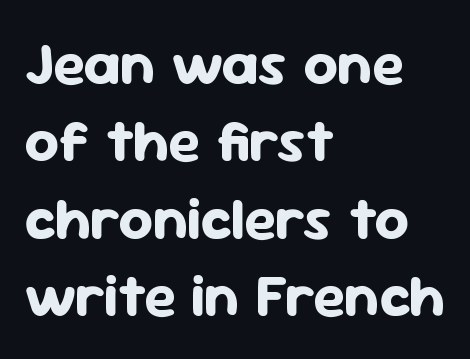
{"serif": "no", "italic": "no", "bold": "yes", "weight": "bold", "width": "normal", "stroke_contrast": "low", "x_height": "medium", "monospaced": "no", "underline": "no", "align": "left", "line_spacing": "normal", "line_spacing_ratio": 1.29, "letter_spacing": "normal", "letter_spacing_em": 0.0, "glyph_px": 60}
